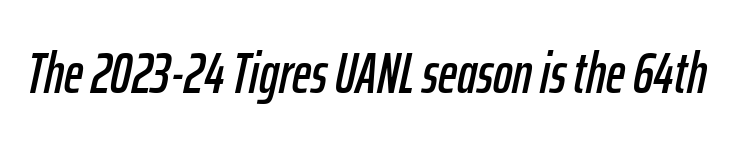
The passage shown is typed in a proportional face where columns would drift. Any mark beneath the type? The region is blank. Is the type slanted? Yes — the strokes lean at a clear angle. Tracking value appears to be zero — textbook default spacing.
